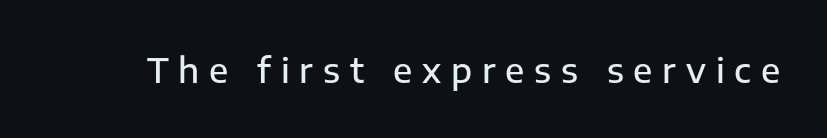
Q: Is the text bold? A: Semi-bold.
Q: Is the text italic (slanted)? A: No, it is upright.
Q: Is the typeface a serif or a sans-serif typeface? A: Sans-serif.
Q: Is the text underlined? A: No.
Q: Is the spacing between letters normal or unusually wide? A: Unusually wide.
Q: Width (condensed, normal, or wide)? A: Normal.
Q: Stroke contrast? A: Low.
Q: x-height? A: Medium.
Q: Monospaced? A: No.
